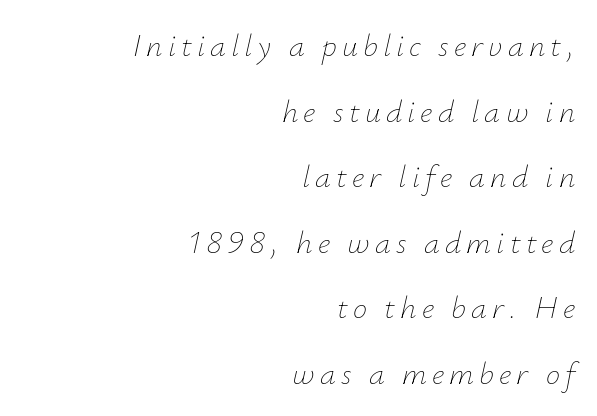
A light-to-regular cut is what we see here. What's the leading like? Stretched, with rows far apart. The zone under the glyphs is completely vacant. Looking at the ascenders, they clearly lean. The compositor pushed each line to the right boundary. Character widths vary here, with narrow letters taking less room than wide ones.
